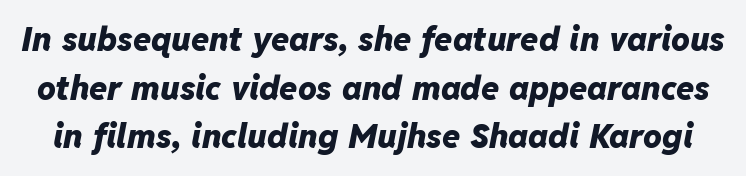
The image shows 33 px heavy type, italic (leaning right); set normal line spacing (1.47x), normal letter spacing, not underlined; low stroke contrast and a medium x-height.
